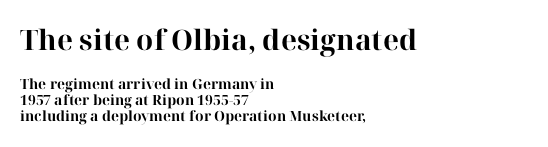
The image shows 28 px bold serif type, upright; set left-aligned, tight line spacing (1.14x), normal letter spacing, not underlined; the first (top) block is 2.0x larger; high stroke contrast and a medium x-height.
